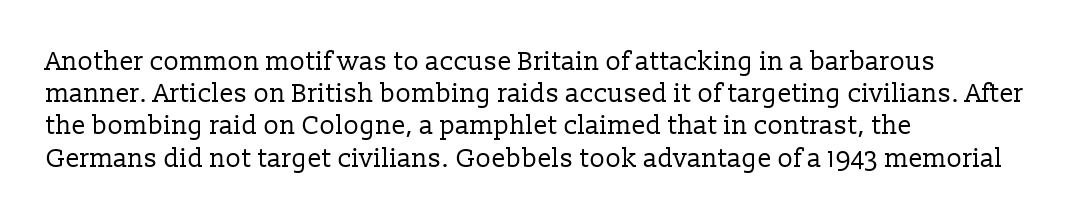
The image shows 26 px text type, upright; set left-aligned, line spacing 1.24x, normal letter spacing, not underlined.
